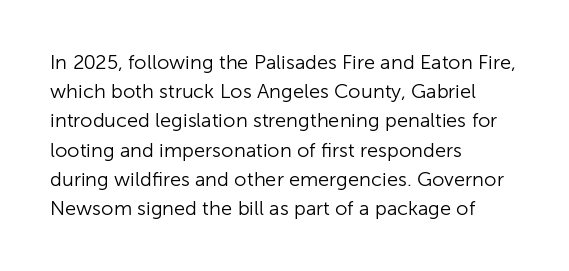
Q: Is the text bold? A: No.
Q: Is the text italic (slanted)? A: No, it is upright.
Q: Is the text underlined? A: No.
Q: How is the paragraph aligned? A: Left-aligned.
Q: Is the spacing between letters normal or unusually wide? A: Normal.
Q: Is the spacing between lines tight, normal or loose? A: Normal.
